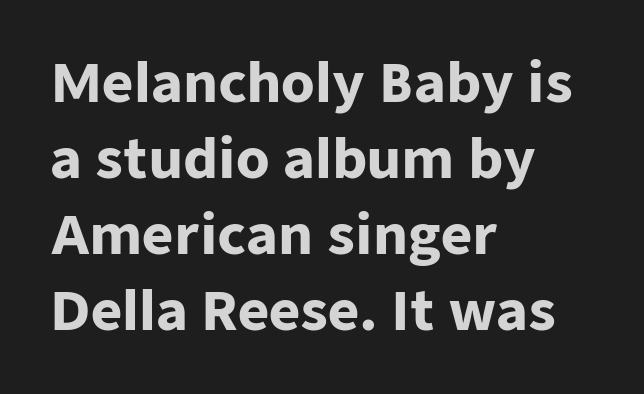
Nope, not italic — everything's standing straight. Is there much room between lines? A standard amount, neither cramped nor airy. Underlining? Definitely not there. The line texture is even and compact thanks to regular tracking. Serifs: no, the terminals of the letterforms are clean. You could not count columns in this text — the font is proportionally spaced.
